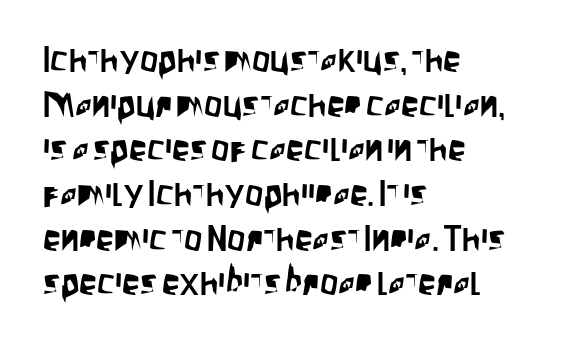
Bare-footed words on every line. You can tell it's not italic because the verticals are truly vertical. Words appear dense and cohesive because spacing is normal. Here the designer chose a conventional face with non-uniform glyph widths. Is this a sans? Yes — the strokes have no serifs.
